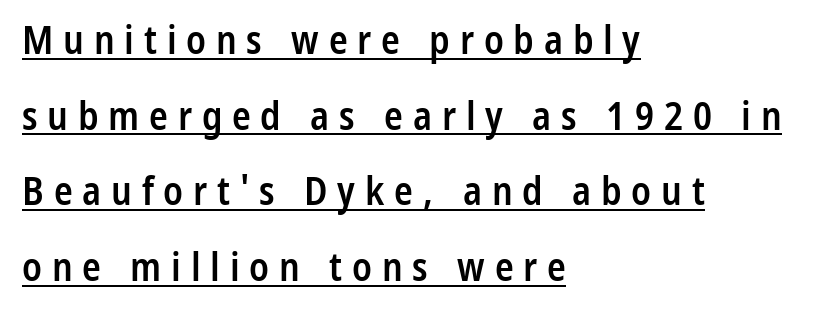
{"serif": "no", "italic": "no", "bold": "semi", "weight": "semibold", "width": "condensed", "stroke_contrast": "low", "x_height": "medium", "monospaced": "no", "underline": "yes", "align": "left", "line_spacing": "loose", "line_spacing_ratio": 1.94, "letter_spacing": "wide", "letter_spacing_em": 0.25, "glyph_px": 39}
